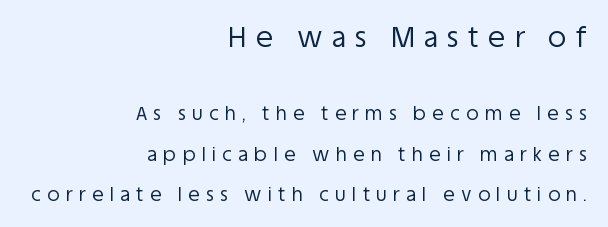
The image shows 28 px regular-weight sans-serif type, upright; set right-aligned, loose line spacing (2.11x), unusually wide letter spacing (+0.33 em), not underlined; the first (top) block is 1.47x larger; low stroke contrast and a large x-height.
